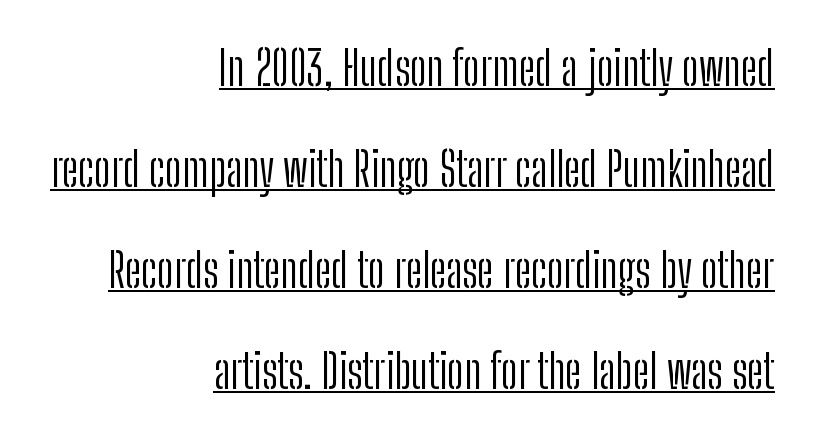
The typesetter chose a ragged-left arrangement here. Weight: regular or lighter. Horizontal bands of white between lines are thick stripes. Proportional: the letters do not fall into vertical columns. The letterforms sit shoulder to shoulder at normal distance. This is the regular roman posture of the typeface.
